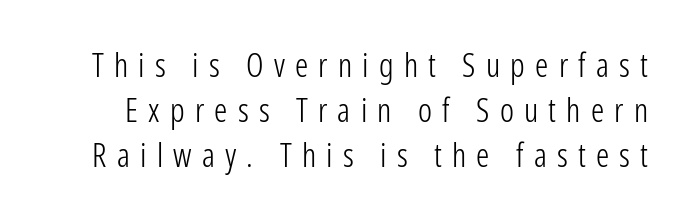
The rows are spaced the way most documents space them. Students, note that the glyphs here are deliberately spaced far apart. Note the varied advance widths — an 'i' is clearly narrower than an 'm'. The space beneath each line is pristine and unruled. This sample uses an upright cut, with every glyph sitting square on the baseline. Note: no serifs on the glyphs.
